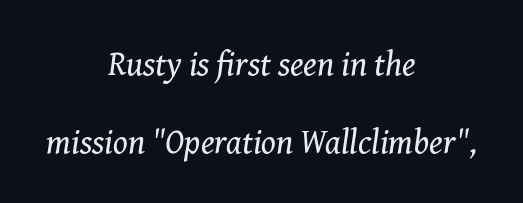
Q: Is the text bold? A: No.
Q: Is the text italic (slanted)? A: Yes, it leans right by about 8 degrees.
Q: Is the typeface a serif or a sans-serif typeface? A: Serif.
Q: Is the text underlined? A: No.
Q: How is the paragraph aligned? A: Centered.
Q: Is the spacing between letters normal or unusually wide? A: Normal.
Q: Is the spacing between lines tight, normal or loose? A: Loose.
Q: Width (condensed, normal, or wide)? A: Normal.
Q: Stroke contrast? A: Medium.
Q: x-height? A: Medium.
Q: Monospaced? A: No.
